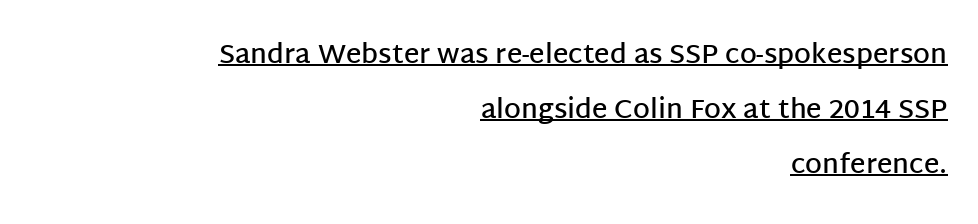
You can see a thin bar hugging the bottom of the glyphs. A fair bit of extra ink — the face is semibold, not bold. The type is set solid horizontally, with unmodified tracking. The paragraph has a hard right edge and a soft left edge.
